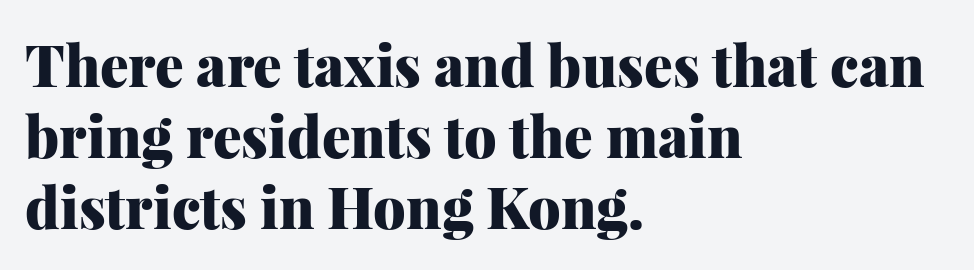
A typesetter would call this proportional, since set widths differ per character. The type is set solid horizontally, with unmodified tracking. Leading: standard. Font category for this specimen: serif. Casual observation: everything's shoved over to the left.
